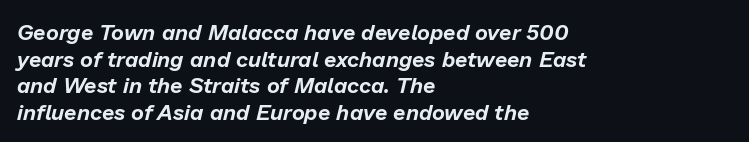
The image shows 22 px text type, italic (leaning right); set left-aligned, line spacing 1.21x, normal letter spacing, not underlined.
